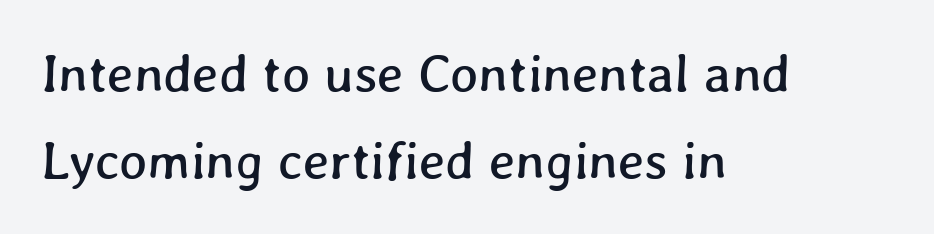
The image shows 53 px text type; set left-aligned, normal line spacing (1.65x), normal letter spacing, not underlined; low stroke contrast and a medium x-height.
